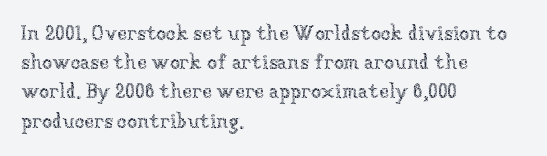
Q: Is the text bold? A: No.
Q: Is the text italic (slanted)? A: No, it is upright.
Q: Is the text underlined? A: No.
Q: How is the paragraph aligned? A: Left-aligned.
Q: Is the spacing between letters normal or unusually wide? A: Normal.
Q: Is the spacing between lines tight, normal or loose? A: Normal.
